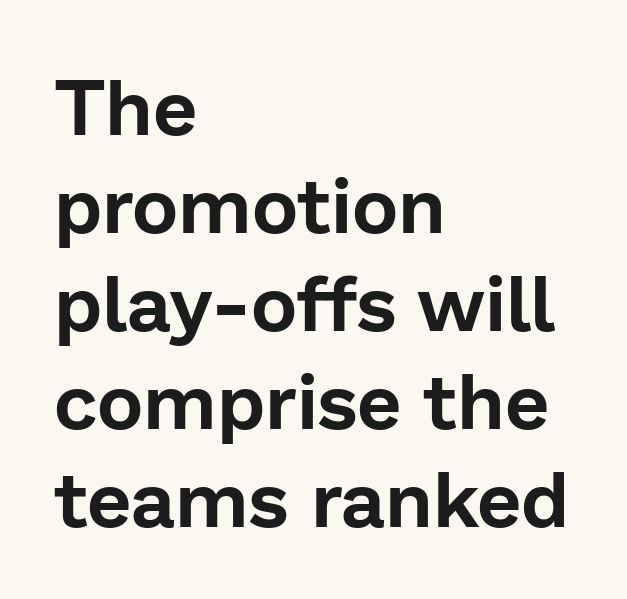
{"serif": "no", "italic": "no", "width": "normal", "stroke_contrast": "low", "x_height": "medium", "monospaced": "no", "underline": "no", "align": "left", "line_spacing_ratio": 1.24, "letter_spacing": "normal", "letter_spacing_em": 0.0, "glyph_px": 79}
